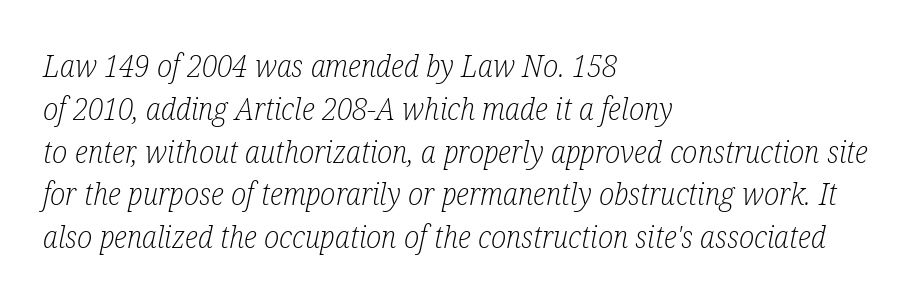
The image shows 31 px light, condensed serif type, italic (leaning right); set left-aligned, normal line spacing (1.38x), normal letter spacing, not underlined; low stroke contrast and a medium x-height.
